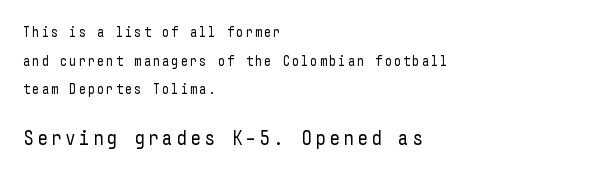
The image shows 21 px text type, upright; set left-aligned, loose line spacing (2.04x), not underlined; the second (bottom) block is 1.5x larger.
